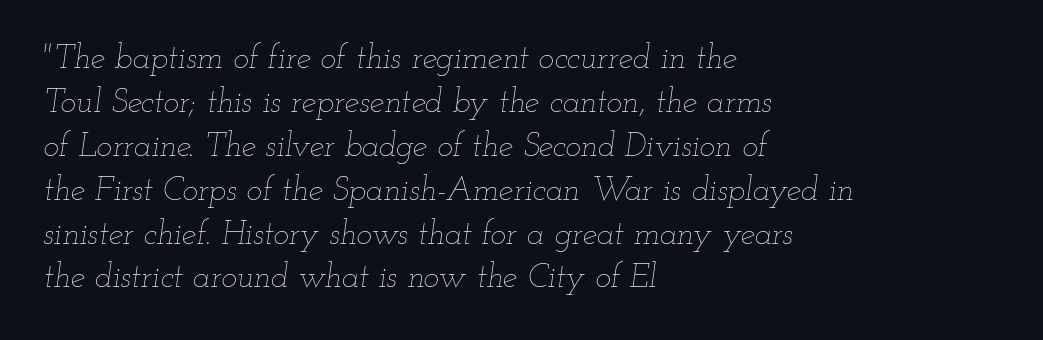
The image shows 33 px thin, wide type, italic (leaning right); set left-aligned, normal line spacing (1.33x), normal letter spacing, not underlined; low stroke contrast and a small x-height.
